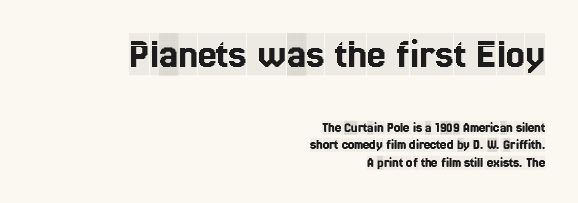
A bare baseline throughout the passage. Size hierarchy here favors the leading block over the trailing one. The line texture is even and compact thanks to regular tracking. Typeset ragged left — the right edge is the straight one.
